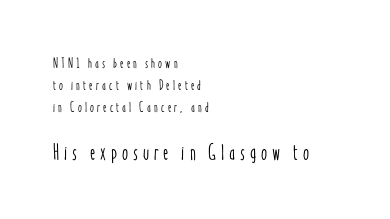
{"italic": "no", "underline": "no", "align": "left", "line_spacing": "normal", "line_spacing_ratio": 1.57, "letter_spacing": "wide", "letter_spacing_em": 0.22, "larger_block": "second", "size_ratio": 1.57, "glyph_px": 22}
